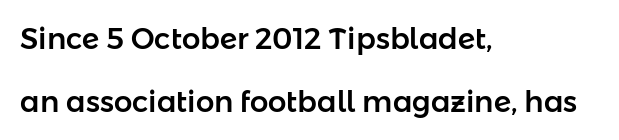
{"serif": "no", "italic": "no", "width": "normal", "stroke_contrast": "low", "x_height": "medium", "monospaced": "no", "underline": "no", "align": "left", "line_spacing": "loose", "line_spacing_ratio": 2.16, "letter_spacing": "normal", "letter_spacing_em": 0.0, "glyph_px": 29}
